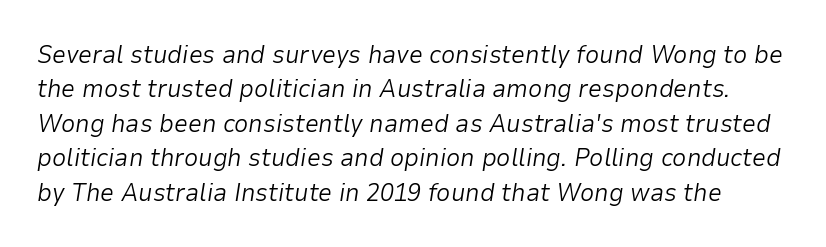
Honestly, the row spacing looks completely unremarkable. The characters are drawn with everyday or finer stroke widths. Default kerning and tracking; the words read as compact shapes. The text carries the slant typical of an italic or oblique font.
